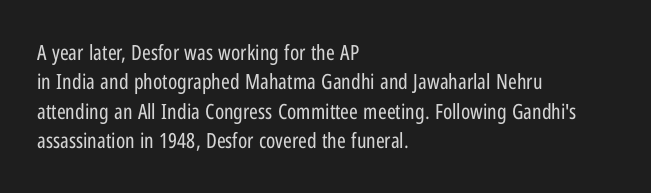
A clean baseline with only descenders dipping below it. If you drew a line through each stem, it would be perfectly vertical. Honestly, the row spacing looks completely unremarkable. Is this a heavy cut? Hardly; it is regular or lighter.
